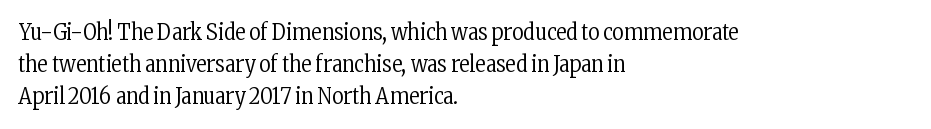
{"italic": "no", "bold": "no", "underline": "no", "align": "left", "line_spacing": "normal", "line_spacing_ratio": 1.46, "letter_spacing": "normal", "letter_spacing_em": 0.0, "glyph_px": 22}
